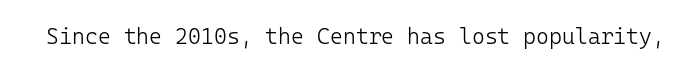
{"italic": "no", "bold": "no", "underline": "no", "letter_spacing": "normal", "letter_spacing_em": 0.0, "glyph_px": 22}
